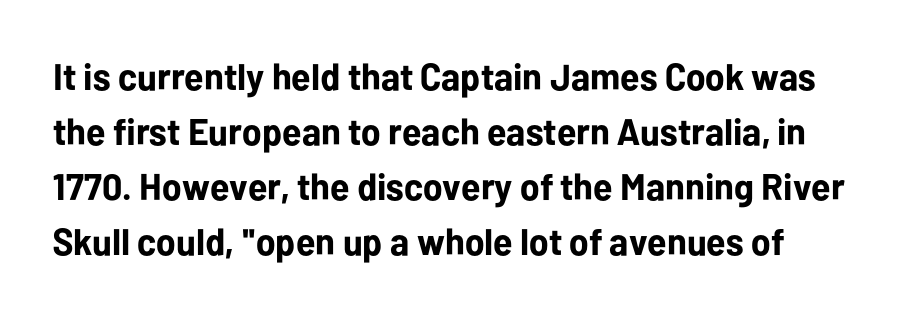
The image shows 37 px bold sans-serif type, upright; set left-aligned, normal line spacing (1.49x), normal letter spacing, not underlined; low stroke contrast and a medium x-height.
